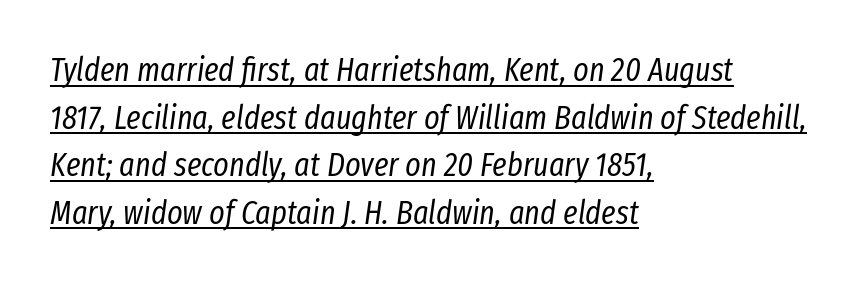
Q: Is the text bold? A: No.
Q: Is the text italic (slanted)? A: Yes, it leans right by about 8 degrees.
Q: Is the text underlined? A: Yes.
Q: How is the paragraph aligned? A: Left-aligned.
Q: Is the spacing between letters normal or unusually wide? A: Normal.
Q: Is the spacing between lines tight, normal or loose? A: Normal.
Q: Width (condensed, normal, or wide)? A: Condensed.
Q: Stroke contrast? A: Low.
Q: x-height? A: Medium.
Q: Monospaced? A: No.
